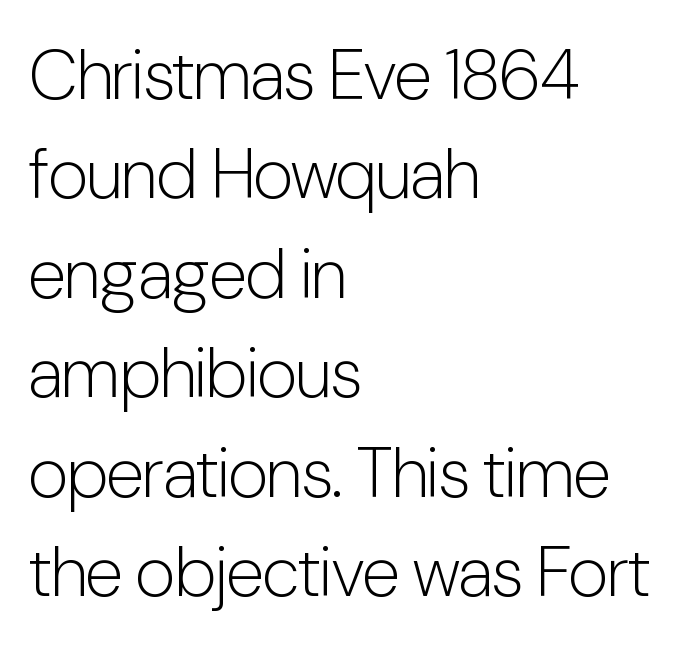
The image shows 70 px light, condensed sans-serif type, upright; set left-aligned, normal line spacing (1.42x), normal letter spacing, not underlined; low stroke contrast and a medium x-height.
